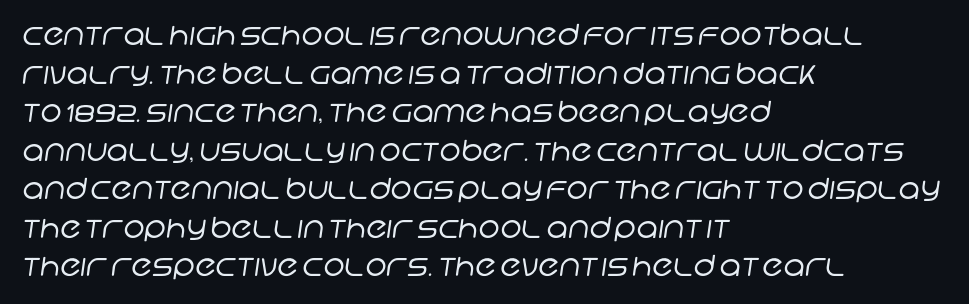
Q: Is the text bold? A: No.
Q: Is the typeface a serif or a sans-serif typeface? A: Sans-serif.
Q: Is the text underlined? A: No.
Q: How is the paragraph aligned? A: Left-aligned.
Q: Is the spacing between letters normal or unusually wide? A: Normal.
Q: Is the spacing between lines tight, normal or loose? A: Normal.
Q: Width (condensed, normal, or wide)? A: Normal.
Q: Stroke contrast? A: Low.
Q: x-height? A: Large.
Q: Monospaced? A: No.
